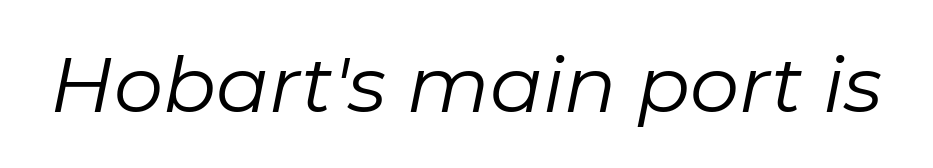
{"italic": "yes", "lean": "right", "slant_degrees": 11, "bold": "no", "weight": "regular", "width": "normal", "stroke_contrast": "low", "x_height": "medium", "monospaced": "no", "underline": "no", "letter_spacing": "normal", "letter_spacing_em": 0.0, "glyph_px": 78}
